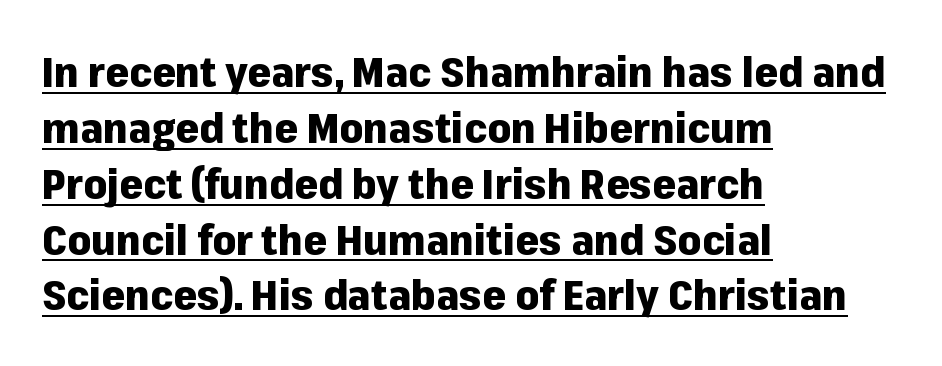
The image shows 42 px heavy sans-serif type, upright; set left-aligned, normal line spacing (1.33x), normal letter spacing, underlined; low stroke contrast and a medium x-height.
